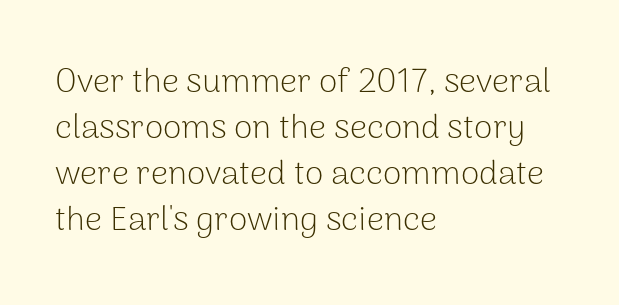
Q: Is the text bold? A: No.
Q: Is the text italic (slanted)? A: No, it is upright.
Q: Is the typeface a serif or a sans-serif typeface? A: Sans-serif.
Q: Is the text underlined? A: No.
Q: How is the paragraph aligned? A: Left-aligned.
Q: Is the spacing between letters normal or unusually wide? A: Normal.
Q: Is the spacing between lines tight, normal or loose? A: Normal.
Q: Width (condensed, normal, or wide)? A: Normal.
Q: Stroke contrast? A: Low.
Q: x-height? A: Medium.
Q: Monospaced? A: No.
